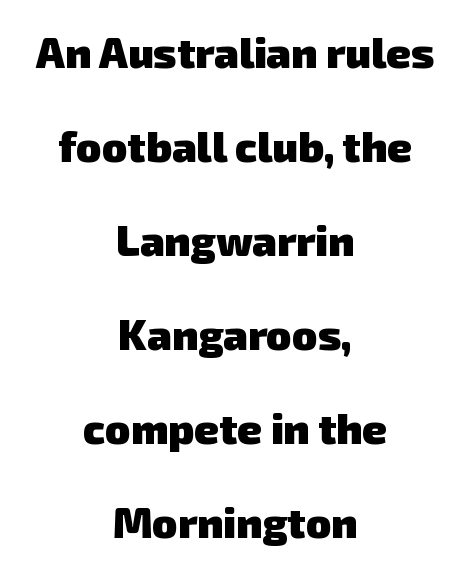
Short note: letters normally spaced. A typesetter would label this face a sans. Varying glyph widths throughout — classic text-font behaviour. You could fit nearly another row in the gap between these rows.
